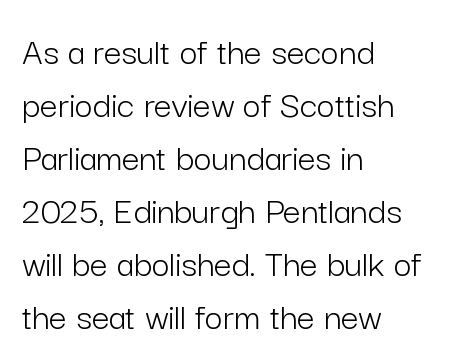
Q: Is the text bold? A: No.
Q: Is the text italic (slanted)? A: No, it is upright.
Q: Is the typeface a serif or a sans-serif typeface? A: Sans-serif.
Q: Is the text underlined? A: No.
Q: How is the paragraph aligned? A: Left-aligned.
Q: Is the spacing between letters normal or unusually wide? A: Normal.
Q: Is the spacing between lines tight, normal or loose? A: Normal.
Q: Width (condensed, normal, or wide)? A: Normal.
Q: Stroke contrast? A: Low.
Q: x-height? A: Medium.
Q: Monospaced? A: No.
